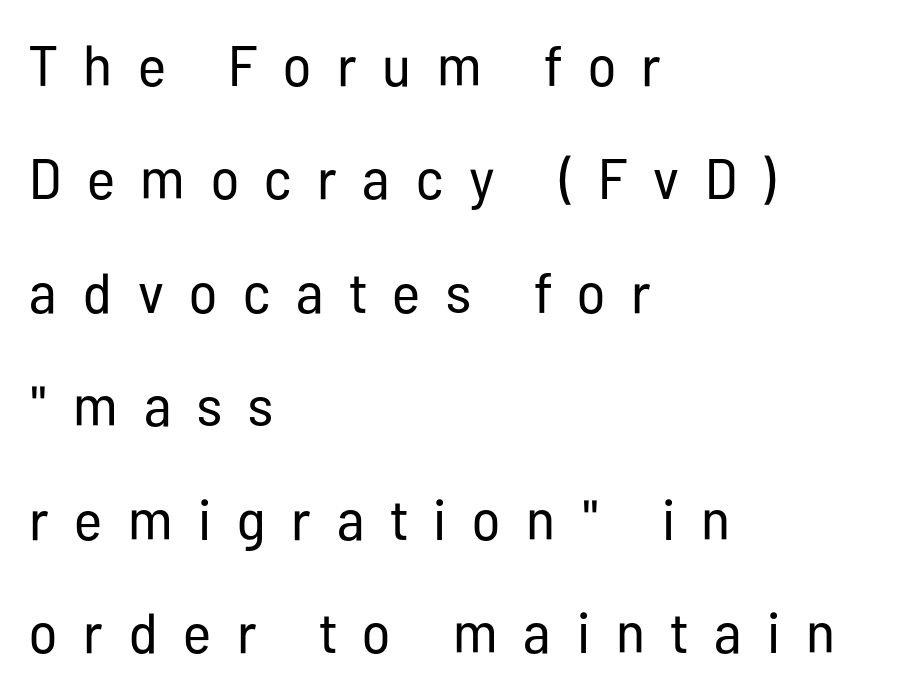
{"serif": "no", "italic": "no", "bold": "no", "weight": "regular", "width": "condensed", "stroke_contrast": "low", "x_height": "medium", "monospaced": "no", "underline": "no", "align": "left", "line_spacing": "loose", "line_spacing_ratio": 1.99, "letter_spacing": "wide", "letter_spacing_em": 0.45, "glyph_px": 57}
